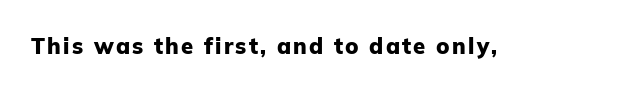
Q: Is the text bold? A: Yes.
Q: Is the text italic (slanted)? A: No, it is upright.
Q: Is the text underlined? A: No.
